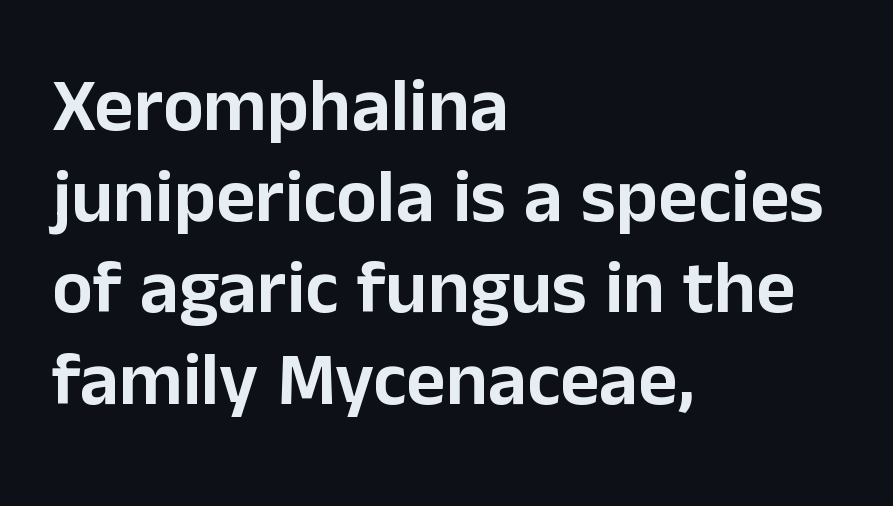
Every character sits straight up, as roman type does. The lines in this sample share a left origin and differ only in where they stop. The text was rendered using a sans face with plain stroke endings. Looks like regular typesetting: each glyph gets only the width it needs. This sample uses plain, unmodified letter spacing.
